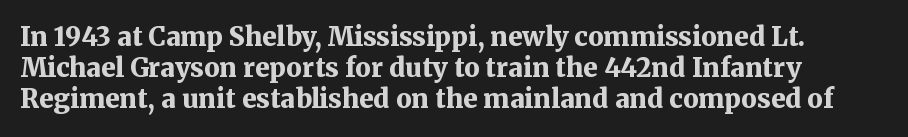
Only glyphs here, with clear space below each row. Weight check: bold — yes, fully. The letters stand upright; this is a roman face. The face used here is rendered with its standard letterfit.
